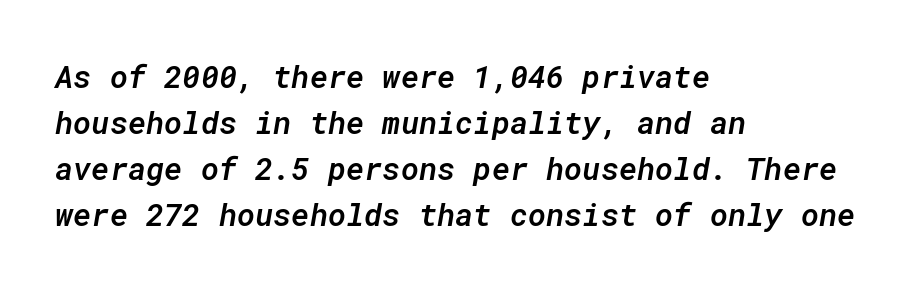
Leftover space on each line is placed entirely after the last word. The passage shown stacks its lines at a standard gap. Compared with an ordinary text face, these strokes are moderately heavier — a semibold. Each row of text sits above clean, open space. The face used here is monospaced, like something from a code editor.
